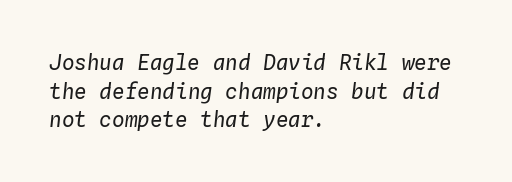
Each new line begins a customary step beneath the previous one. Clear beneath every line of the passage. Typeset ragged right — the left edge is the straight one. Yep, that's italic — everything's leaning. The horizontal fit of the characters is conventional and even. The font is comparable to plain body text, perhaps lighter.
